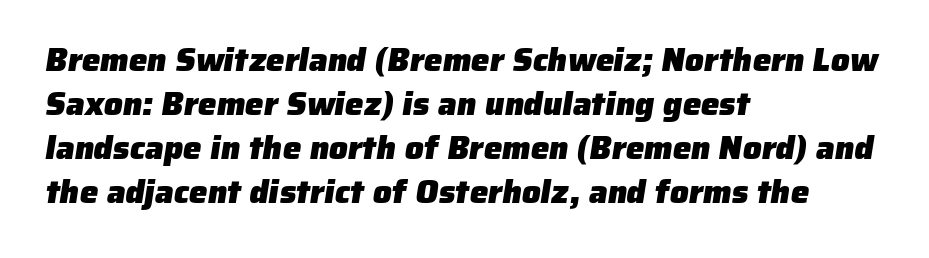
Caption: standard tracking, unaltered. The passage shown is typed in a proportional face where columns would drift. The passage shown stacks its lines at a standard gap. Serif or sans? Sans — the stroke terminals are bare. The rag falls on the right side of this text block. Check under the words: just untouched page.
